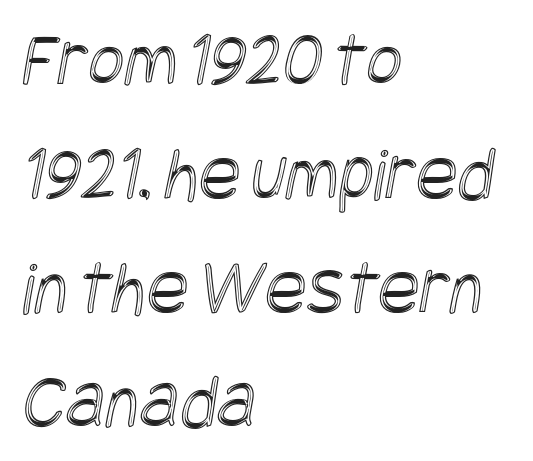
Q: Is the text underlined? A: No.
Q: How is the paragraph aligned? A: Left-aligned.
Q: Is the spacing between letters normal or unusually wide? A: Normal.
Q: Is the spacing between lines tight, normal or loose? A: Normal.
Q: Width (condensed, normal, or wide)? A: Condensed.
Q: x-height? A: Large.
